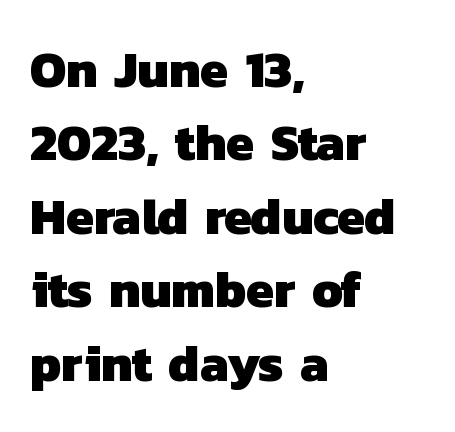
The image shows 51 px heavy sans-serif type; set left-aligned, normal line spacing (1.44x), normal letter spacing, not underlined; low stroke contrast and a medium x-height.
